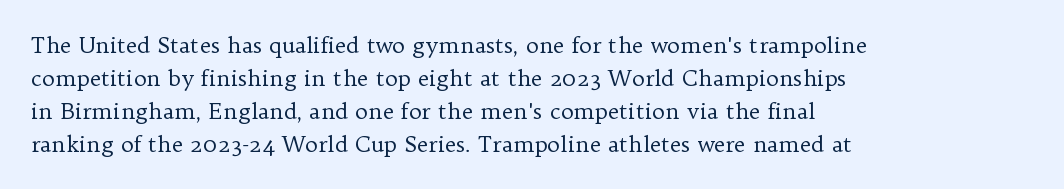
The image shows 22 px text type, upright; set left-aligned, normal line spacing (1.5x), normal letter spacing, not underlined.
